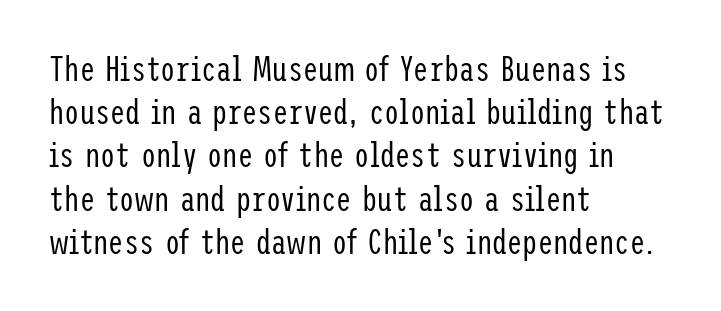
The image shows 34 px regular-weight, condensed sans-serif type, upright; set left-aligned, normal line spacing (1.27x), normal letter spacing, not underlined; low stroke contrast and a medium x-height.
